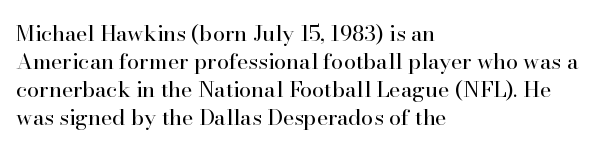
Q: Is the text bold? A: No.
Q: Is the text italic (slanted)? A: No, it is upright.
Q: Is the text underlined? A: No.
Q: How is the paragraph aligned? A: Left-aligned.
Q: Is the spacing between letters normal or unusually wide? A: Normal.
Q: Is the spacing between lines tight, normal or loose? A: Normal.
